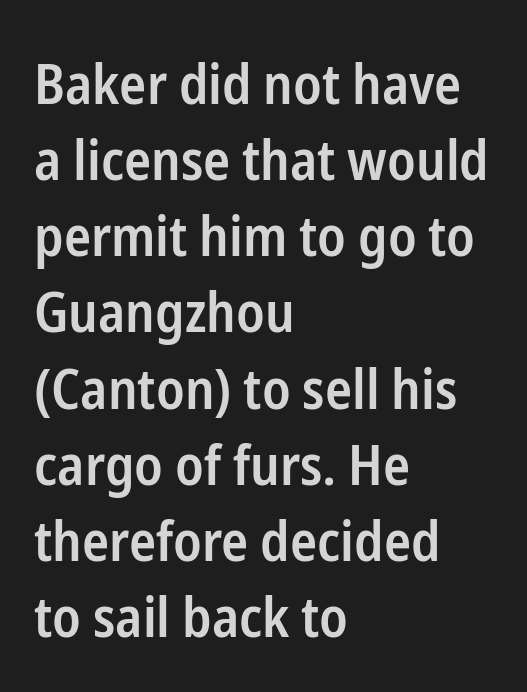
{"serif": "no", "italic": "no", "bold": "semi", "weight": "semibold", "width": "condensed", "stroke_contrast": "low", "x_height": "medium", "monospaced": "no", "underline": "no", "align": "left", "line_spacing": "normal", "line_spacing_ratio": 1.36, "letter_spacing": "normal", "letter_spacing_em": 0.0, "glyph_px": 56}
